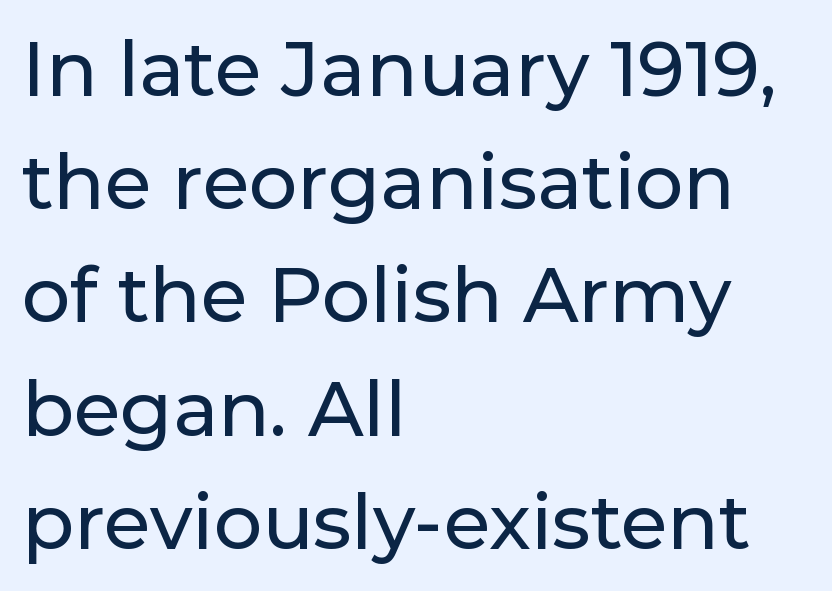
The image shows 76 px sans-serif type, upright; set left-aligned, normal line spacing (1.49x), normal letter spacing, not underlined; low stroke contrast and a medium x-height.
